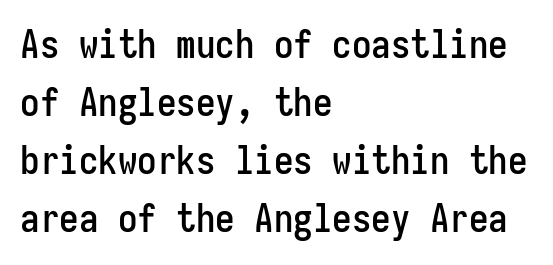
A classic flush-left, rag-right setting is used for this passage. There is no visible air inserted between adjacent glyphs. A sans-serif font was chosen for this passage. Every character here occupies the same horizontal width, giving the sample a typewriter-like rhythm. The specimen reads as upright at a glance. The specimen omits any rule beneath the text block's lines.
